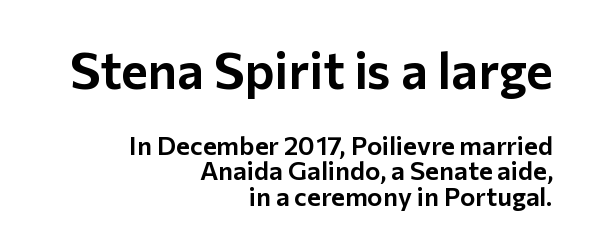
Q: Is the text italic (slanted)? A: No, it is upright.
Q: Is the typeface a serif or a sans-serif typeface? A: Sans-serif.
Q: Is the text underlined? A: No.
Q: How is the paragraph aligned? A: Right-aligned.
Q: Is the spacing between letters normal or unusually wide? A: Normal.
Q: Is the spacing between lines tight, normal or loose? A: Tight.
Q: Which block of text is set in a larger size, the first (top) or the second (bottom)? A: The first (top) one.
Q: Width (condensed, normal, or wide)? A: Normal.
Q: Stroke contrast? A: Low.
Q: x-height? A: Medium.
Q: Monospaced? A: No.
